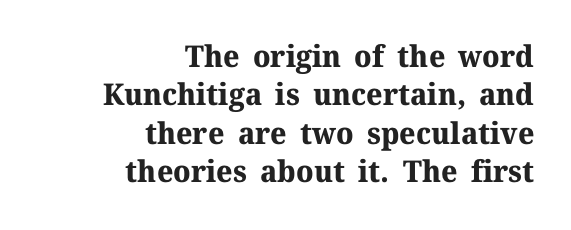
The image shows 30 px bold serif type, upright; set right-aligned, normal line spacing (1.28x), normal letter spacing, not underlined; medium stroke contrast and a medium x-height.
